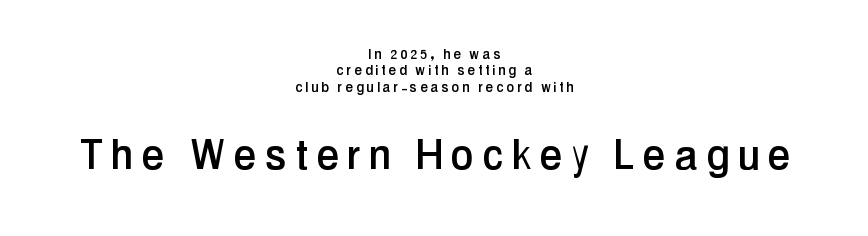
Q: Is the text italic (slanted)? A: No, it is upright.
Q: Is the typeface a serif or a sans-serif typeface? A: Sans-serif.
Q: Is the text underlined? A: No.
Q: How is the paragraph aligned? A: Centered.
Q: Is the spacing between letters normal or unusually wide? A: Unusually wide.
Q: Is the spacing between lines tight, normal or loose? A: Tight.
Q: Which block of text is set in a larger size, the first (top) or the second (bottom)? A: The second (bottom) one.
Q: Width (condensed, normal, or wide)? A: Condensed.
Q: Stroke contrast? A: Low.
Q: x-height? A: Medium.
Q: Monospaced? A: No.
